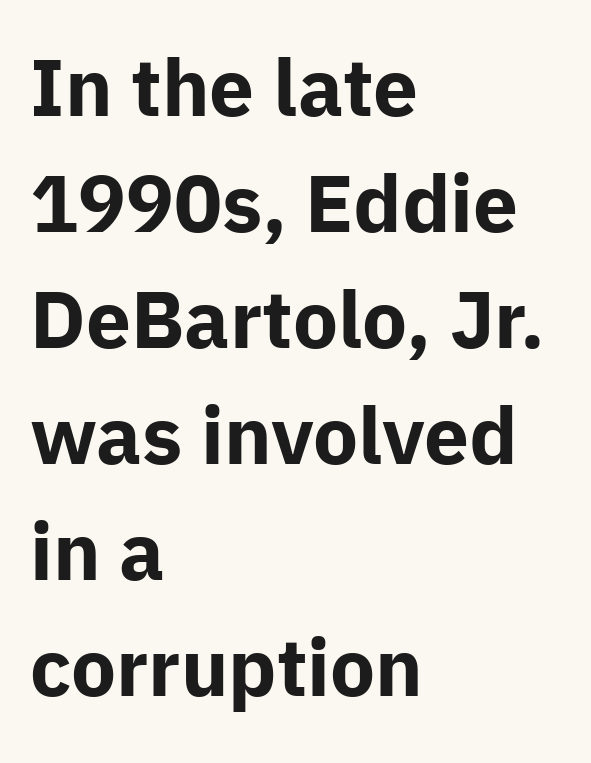
The image shows 80 px bold sans-serif type, upright; set left-aligned, normal line spacing (1.45x), normal letter spacing, not underlined; low stroke contrast and a medium x-height.
